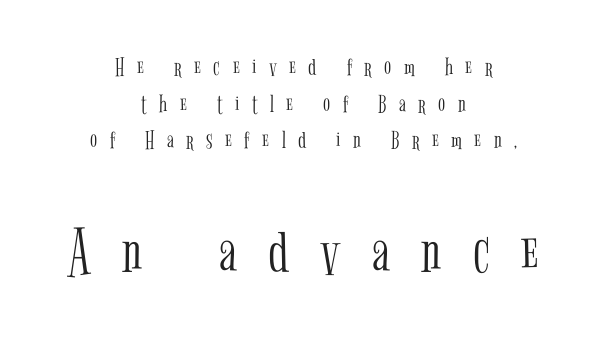
Q: Is the text bold? A: No.
Q: Is the text italic (slanted)? A: No, it is upright.
Q: Is the typeface a serif or a sans-serif typeface? A: Serif.
Q: Is the text underlined? A: No.
Q: How is the paragraph aligned? A: Centered.
Q: Is the spacing between letters normal or unusually wide? A: Unusually wide.
Q: Is the spacing between lines tight, normal or loose? A: Normal.
Q: Which block of text is set in a larger size, the first (top) or the second (bottom)? A: The second (bottom) one.
Q: Width (condensed, normal, or wide)? A: Condensed.
Q: Stroke contrast? A: Low.
Q: x-height? A: Medium.
Q: Monospaced? A: No.
